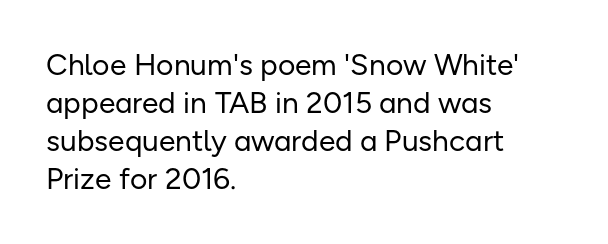
Q: Is the text bold? A: No.
Q: Is the text italic (slanted)? A: No, it is upright.
Q: Is the typeface a serif or a sans-serif typeface? A: Sans-serif.
Q: Is the text underlined? A: No.
Q: How is the paragraph aligned? A: Left-aligned.
Q: Is the spacing between letters normal or unusually wide? A: Normal.
Q: Is the spacing between lines tight, normal or loose? A: Normal.
Q: Width (condensed, normal, or wide)? A: Normal.
Q: Stroke contrast? A: Low.
Q: x-height? A: Medium.
Q: Monospaced? A: No.
